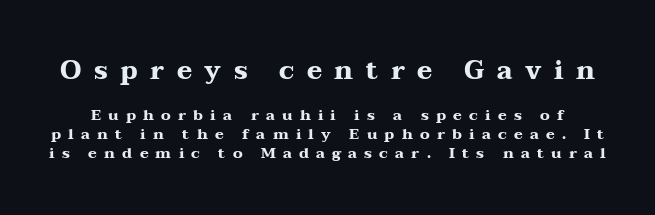
Q: Is the text bold? A: Yes.
Q: Is the text italic (slanted)? A: No, it is upright.
Q: Is the text underlined? A: No.
Q: Is the spacing between letters normal or unusually wide? A: Unusually wide.
Q: Is the spacing between lines tight, normal or loose? A: Normal.
Q: Which block of text is set in a larger size, the first (top) or the second (bottom)? A: The first (top) one.
